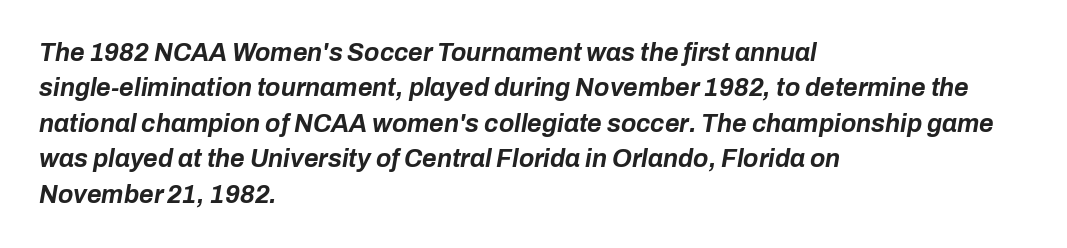
The passage shown leans; its letterforms are oblique. Where is the straight margin? On the left. Regular leading. Descenders are the only things crossing below the line.
